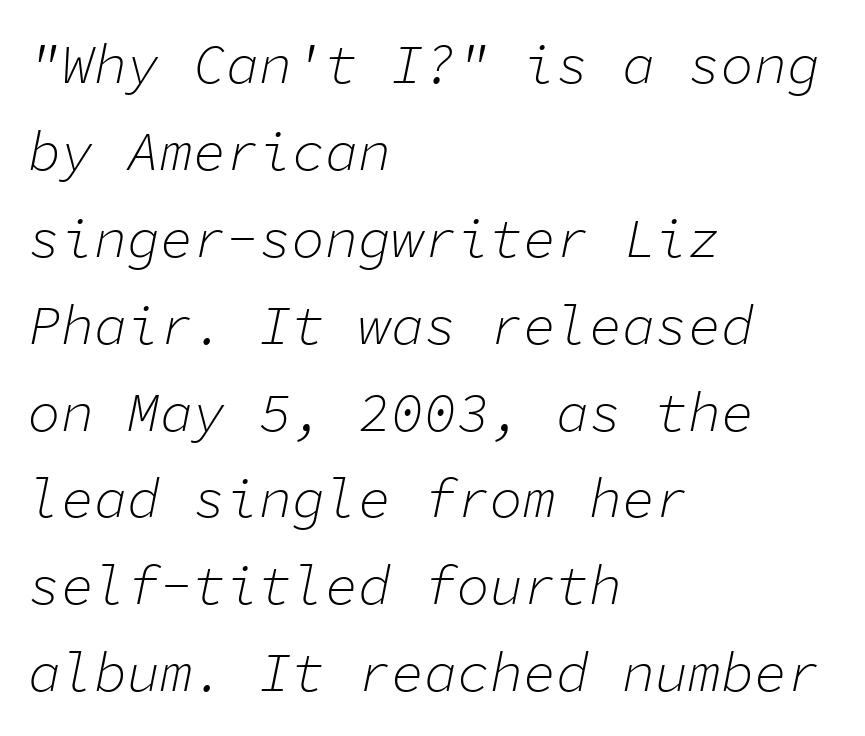
The image shows 55 px light type, italic (leaning right), monospaced; set left-aligned, normal line spacing (1.58x), normal letter spacing, not underlined; low stroke contrast and a medium x-height.
